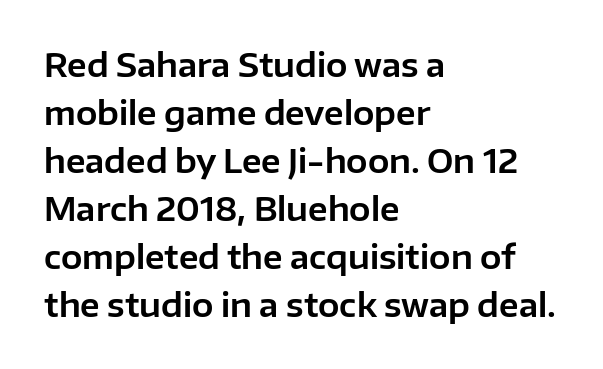
The image shows 32 px sans-serif type, upright; set left-aligned, normal line spacing (1.5x), normal letter spacing, not underlined; low stroke contrast and a medium x-height.
